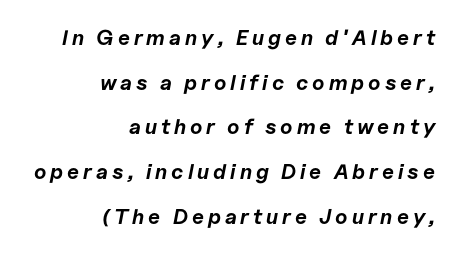
One-word summary of the alignment: right. Every character sits at an angle, as italics do. Pretty heavy lettering here — definitely bold. Descenders hang freely into open space. This block would shrink considerably if given ordinary leading; it's expanded now.
